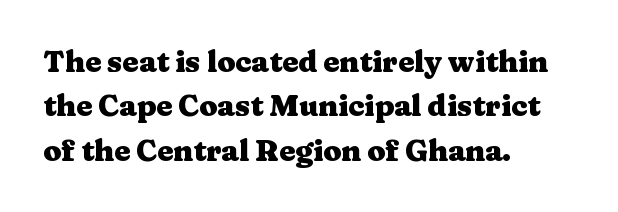
The baseline area is clear. If you drew a line through each stem, it would be perfectly vertical. The face used here is rendered with its standard letterfit. Look at the stroke-to-counter ratio: heavy, a bold.
